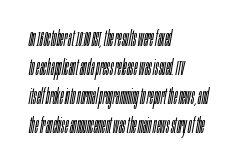
The image shows 21 px text type, italic (leaning right); set left-aligned, normal line spacing (1.38x), normal letter spacing, not underlined.
